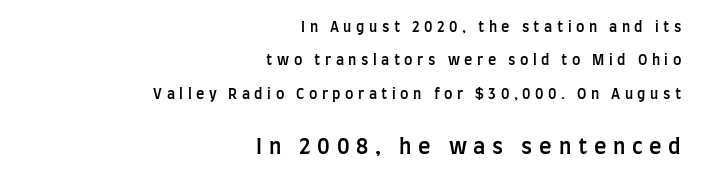
Caption: semibold face, moderately heavy strokes. The letters are spread apart with noticeably loose tracking. The glyphs are unaccompanied by any horizontal stroke below them. Every row of glyphs terminates at an identical x-position on the right.
